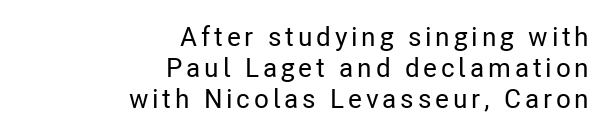
{"italic": "no", "underline": "no", "align": "right", "line_spacing": "tight", "line_spacing_ratio": 1.14, "glyph_px": 27}
